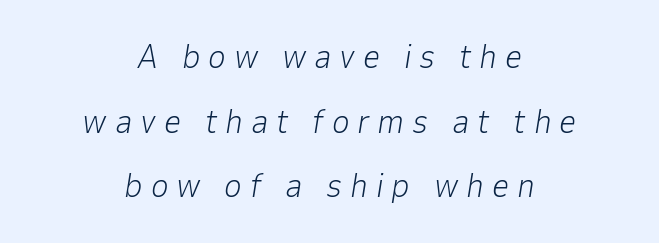
The image shows 34 px light type, italic (leaning right); set centered, loose line spacing (1.9x), unusually wide letter spacing (+0.23 em), not underlined; low stroke contrast and a medium x-height.
